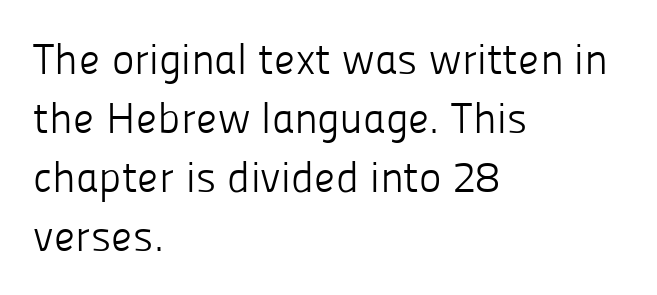
{"serif": "no", "italic": "no", "bold": "no", "weight": "light", "width": "normal", "stroke_contrast": "low", "x_height": "medium", "monospaced": "no", "underline": "no", "align": "left", "line_spacing": "normal", "line_spacing_ratio": 1.37, "letter_spacing": "normal", "letter_spacing_em": 0.0, "glyph_px": 43}
